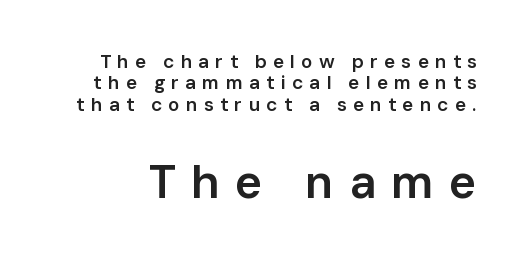
Q: Is the text bold? A: Semi-bold.
Q: Is the text italic (slanted)? A: No, it is upright.
Q: Is the typeface a serif or a sans-serif typeface? A: Sans-serif.
Q: Is the text underlined? A: No.
Q: Is the spacing between letters normal or unusually wide? A: Unusually wide.
Q: Is the spacing between lines tight, normal or loose? A: Tight.
Q: Which block of text is set in a larger size, the first (top) or the second (bottom)? A: The second (bottom) one.
Q: Width (condensed, normal, or wide)? A: Normal.
Q: Stroke contrast? A: Low.
Q: x-height? A: Medium.
Q: Monospaced? A: No.
